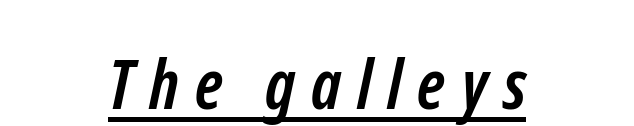
The image shows 68 px semibold, condensed sans-serif type; set centered, unusually wide letter spacing (+0.23 em), underlined; low stroke contrast and a medium x-height.
